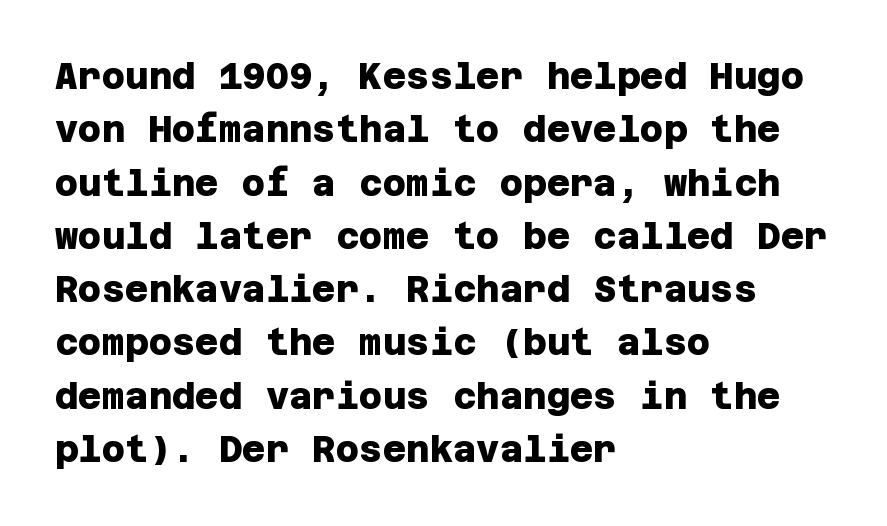
Tracking here is standard; glyphs follow each other at the usual distance. How heavy is the stroke? Heavy — this is a bold. Look at the bottom of the vertical strokes: they stop flat, with no serifs. Regular leading.
